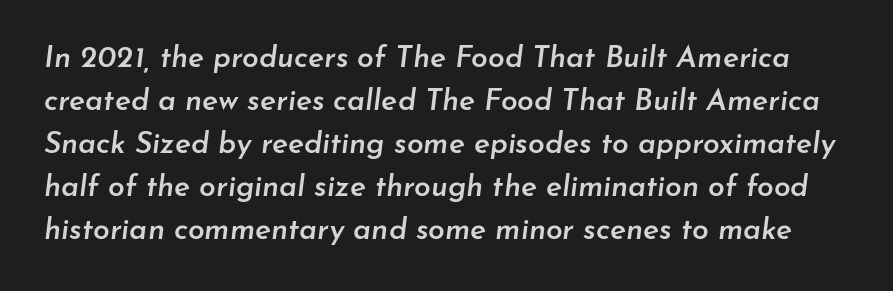
The image shows 30 px semibold type, italic (leaning right); set normal line spacing (1.43x), normal letter spacing, not underlined; low stroke contrast and a small x-height.
